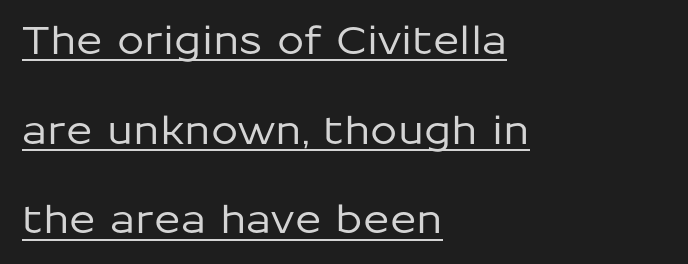
The image shows 39 px sans-serif type, upright; set left-aligned, loose line spacing (2.3x), normal letter spacing, underlined; low stroke contrast and a medium x-height.
